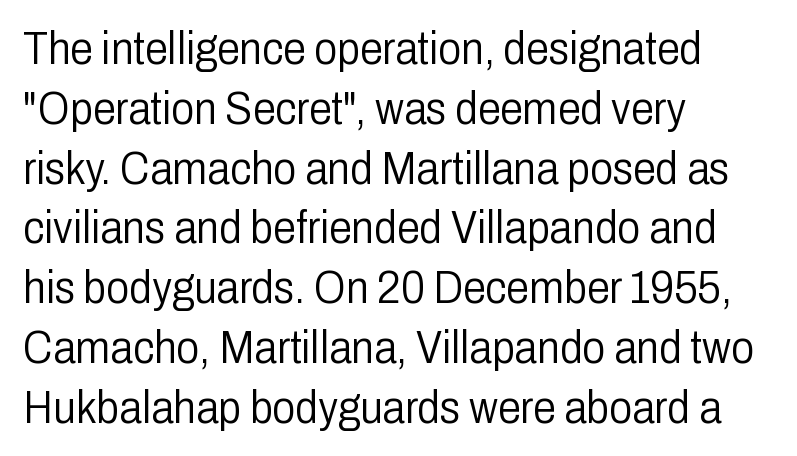
The image shows 46 px light, condensed sans-serif type, upright; set left-aligned, normal line spacing (1.3x), normal letter spacing, not underlined; low stroke contrast and a medium x-height.
